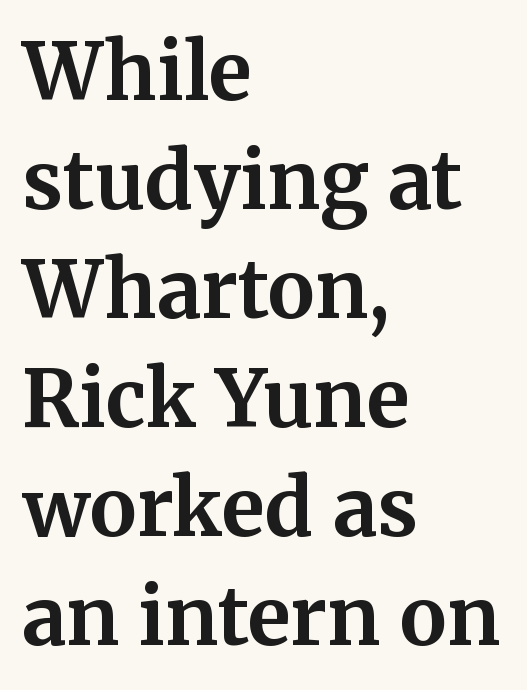
Q: Is the text bold? A: Yes.
Q: Is the text italic (slanted)? A: No, it is upright.
Q: Is the typeface a serif or a sans-serif typeface? A: Serif.
Q: Is the text underlined? A: No.
Q: How is the paragraph aligned? A: Left-aligned.
Q: Is the spacing between letters normal or unusually wide? A: Normal.
Q: Is the spacing between lines tight, normal or loose? A: Normal.
Q: Width (condensed, normal, or wide)? A: Normal.
Q: Stroke contrast? A: Medium.
Q: x-height? A: Medium.
Q: Monospaced? A: No.
